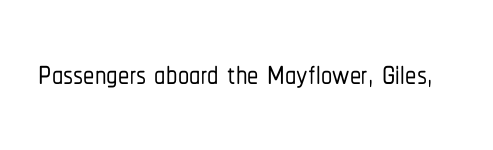
The tracking reads as untouched default to a designer's eye. The designer went with a sans here, leaving each stem footless. The passage shown is typed in a proportional face where columns would drift. Only glyphs here, with clear space below each row.
